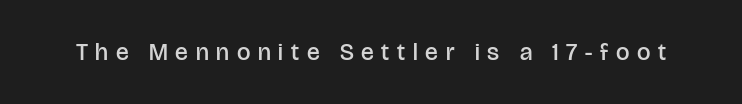
{"italic": "no", "bold": "semi", "underline": "no", "letter_spacing": "wide", "letter_spacing_em": 0.32, "glyph_px": 24}
